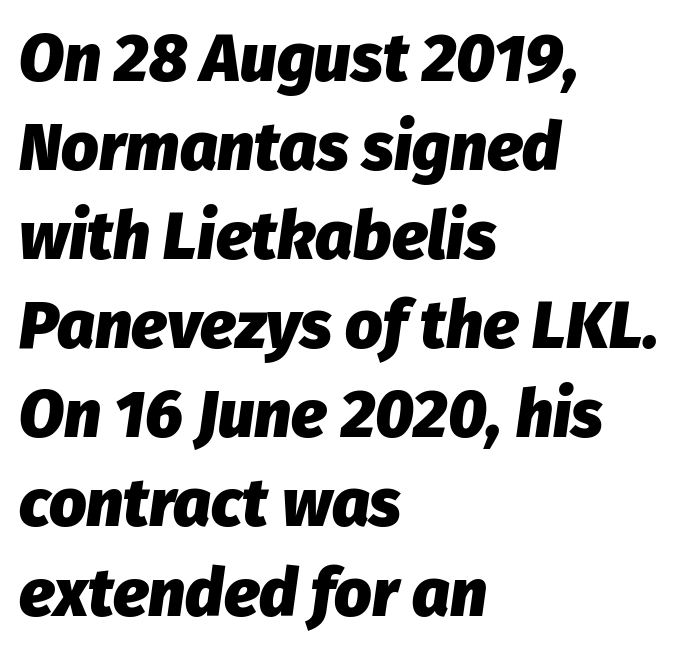
{"italic": "yes", "lean": "right", "slant_degrees": 8, "bold": "yes", "weight": "heavy", "width": "normal", "stroke_contrast": "low", "x_height": "medium", "monospaced": "no", "underline": "no", "align": "left", "line_spacing": "normal", "line_spacing_ratio": 1.35, "letter_spacing": "normal", "letter_spacing_em": 0.0, "glyph_px": 66}
